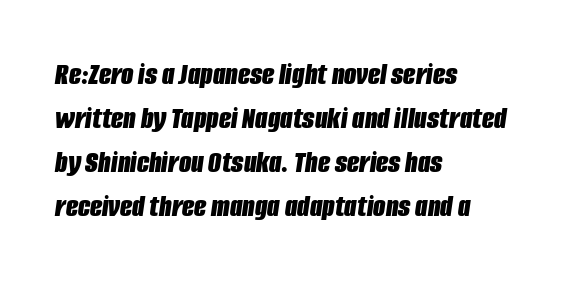
The image shows 32 px bold, condensed type, italic (leaning right); set left-aligned, normal line spacing (1.38x), normal letter spacing, not underlined; low stroke contrast and a large x-height.
